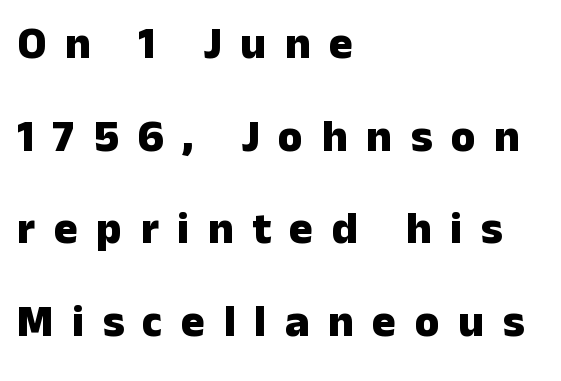
Q: Is the text bold? A: Yes.
Q: Is the text italic (slanted)? A: No, it is upright.
Q: Is the typeface a serif or a sans-serif typeface? A: Sans-serif.
Q: Is the text underlined? A: No.
Q: How is the paragraph aligned? A: Left-aligned.
Q: Is the spacing between letters normal or unusually wide? A: Unusually wide.
Q: Is the spacing between lines tight, normal or loose? A: Loose.
Q: Width (condensed, normal, or wide)? A: Normal.
Q: Stroke contrast? A: Low.
Q: x-height? A: Medium.
Q: Monospaced? A: No.
